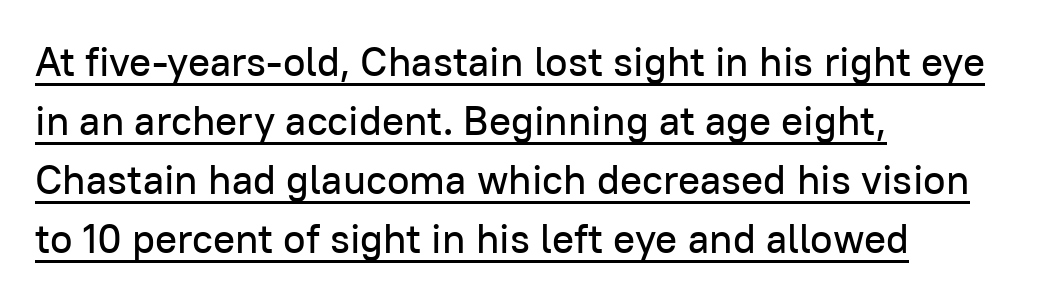
{"serif": "no", "italic": "no", "width": "normal", "stroke_contrast": "low", "x_height": "medium", "monospaced": "no", "underline": "yes", "align": "left", "line_spacing": "normal", "line_spacing_ratio": 1.44, "letter_spacing": "normal", "letter_spacing_em": 0.0, "glyph_px": 41}
